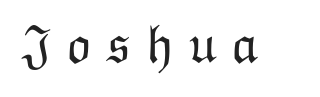
Letters rest on an invisible, unmarked baseline. Every character sits straight up, as roman type does. Does extra space separate the letters? Yes, quite a lot of it. The face used here is proportionally spaced, like ordinary book or web type.
